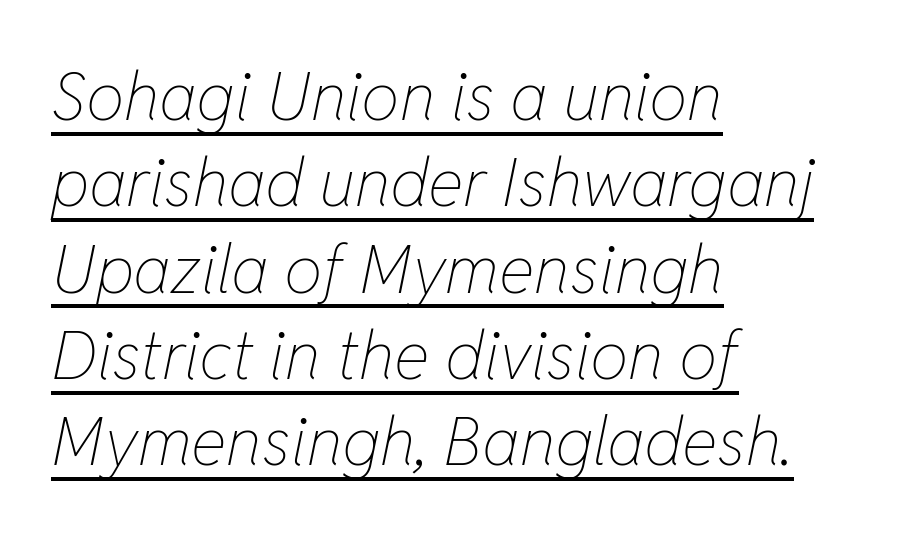
Q: Is the text bold? A: No.
Q: Is the text italic (slanted)? A: Yes, it leans right by about 11 degrees.
Q: Is the text underlined? A: Yes.
Q: How is the paragraph aligned? A: Left-aligned.
Q: Is the spacing between letters normal or unusually wide? A: Normal.
Q: Is the spacing between lines tight, normal or loose? A: Normal.
Q: Width (condensed, normal, or wide)? A: Condensed.
Q: Stroke contrast? A: Low.
Q: x-height? A: Medium.
Q: Monospaced? A: No.
